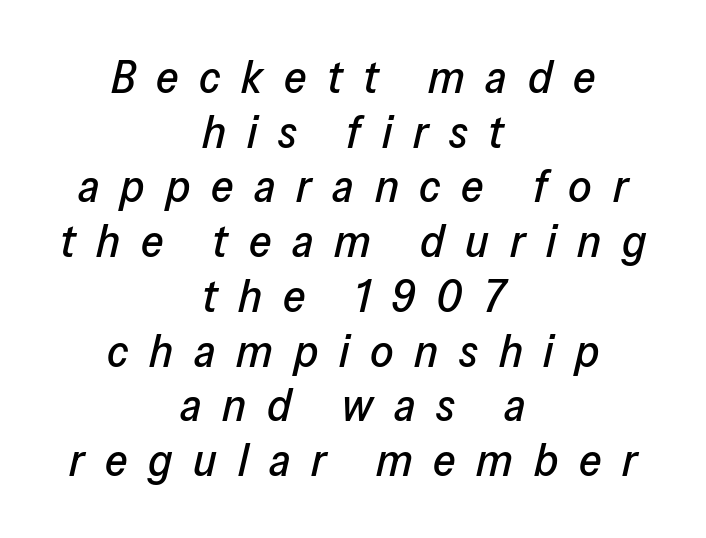
The typography opts for an oblique posture over an upright one. Proportional: the letters do not fall into vertical columns. The zone under the glyphs is completely vacant. There is plenty of visible air inserted between adjacent glyphs. Layout note: lines centered.
